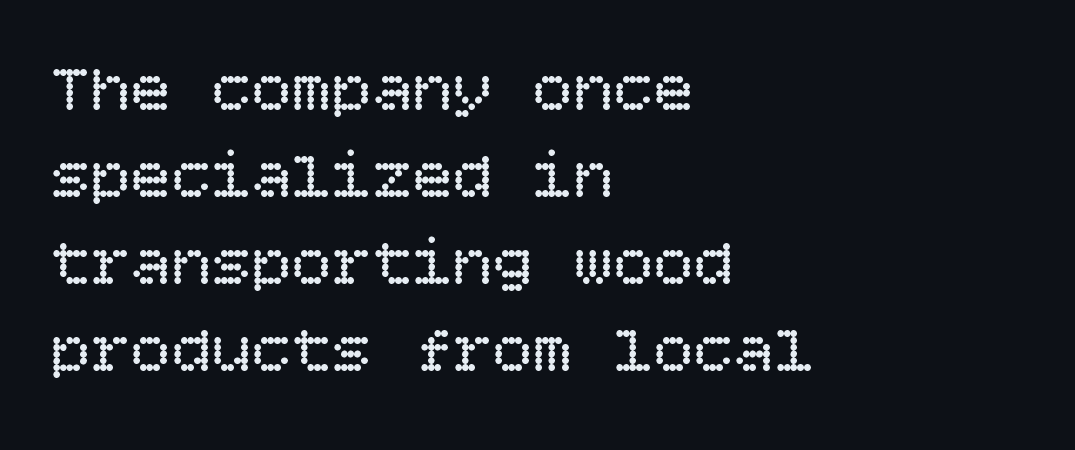
The image shows 67 px regular-weight type, upright; set left-aligned, normal line spacing (1.3x), normal letter spacing, not underlined; low stroke contrast and a large x-height.
